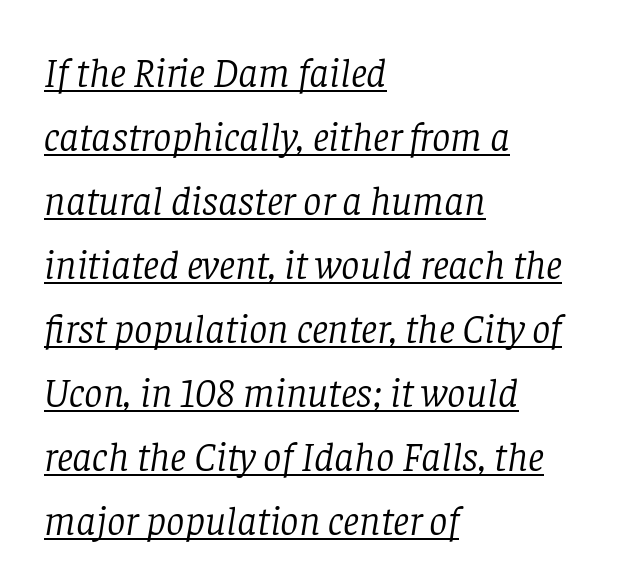
The image shows 41 px light serif type, italic (leaning right); set left-aligned, normal line spacing (1.56x), normal letter spacing, underlined; low stroke contrast and a large x-height.
